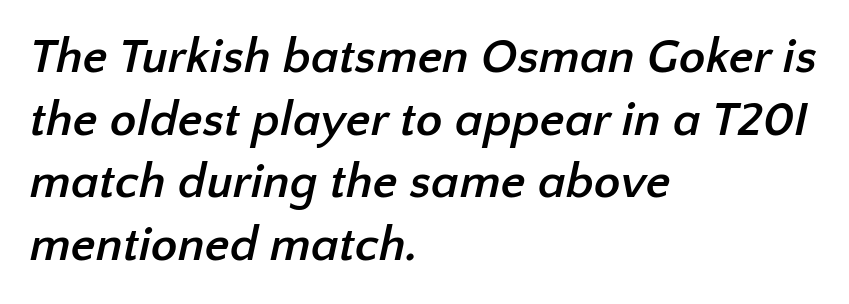
Unlike a traditional serif, this face leaves its strokes unadorned. Leading matches the norm, producing a regular column. The face used here is rendered with its standard letterfit. A bare baseline throughout the passage. Chunky letters — that's bold for sure. Left-aligned paragraph, ragged on the right.
